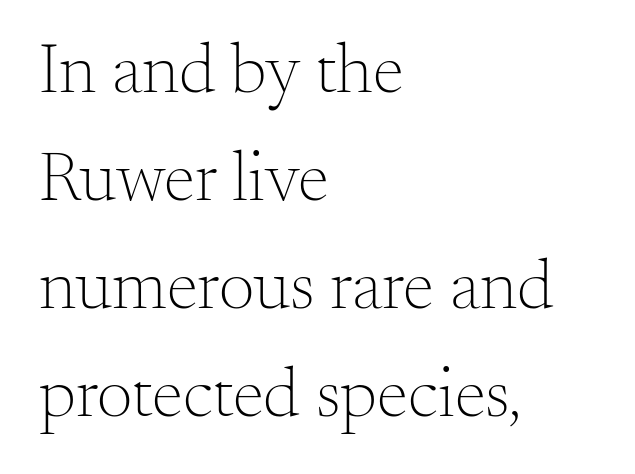
Q: Is the text bold? A: No.
Q: Is the text italic (slanted)? A: No, it is upright.
Q: Is the typeface a serif or a sans-serif typeface? A: Serif.
Q: Is the text underlined? A: No.
Q: How is the paragraph aligned? A: Left-aligned.
Q: Is the spacing between letters normal or unusually wide? A: Normal.
Q: Is the spacing between lines tight, normal or loose? A: Normal.
Q: Width (condensed, normal, or wide)? A: Normal.
Q: Stroke contrast? A: Medium.
Q: x-height? A: Small.
Q: Monospaced? A: No.
